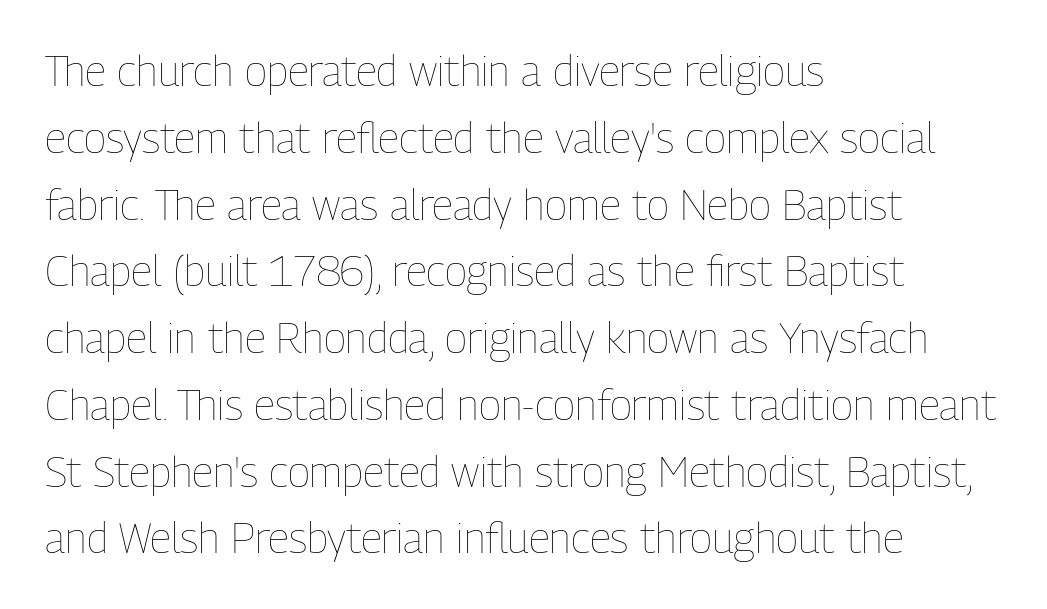
Q: Is the text bold? A: No.
Q: Is the text italic (slanted)? A: No, it is upright.
Q: Is the text underlined? A: No.
Q: How is the paragraph aligned? A: Left-aligned.
Q: Is the spacing between letters normal or unusually wide? A: Normal.
Q: Is the spacing between lines tight, normal or loose? A: Normal.
Q: Width (condensed, normal, or wide)? A: Condensed.
Q: Stroke contrast? A: Low.
Q: x-height? A: Medium.
Q: Monospaced? A: No.
